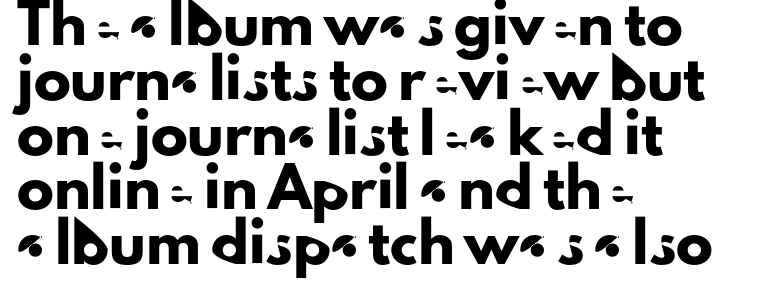
The specimen omits any rule beneath the text block's lines. The lines in this sample share a left origin and differ only in where they stop. Is this a fixed-width face? No — the glyphs have proportional, varying widths. It's the straight-up-and-down kind of type. Unlike a traditional serif, this face leaves its strokes unadorned.
